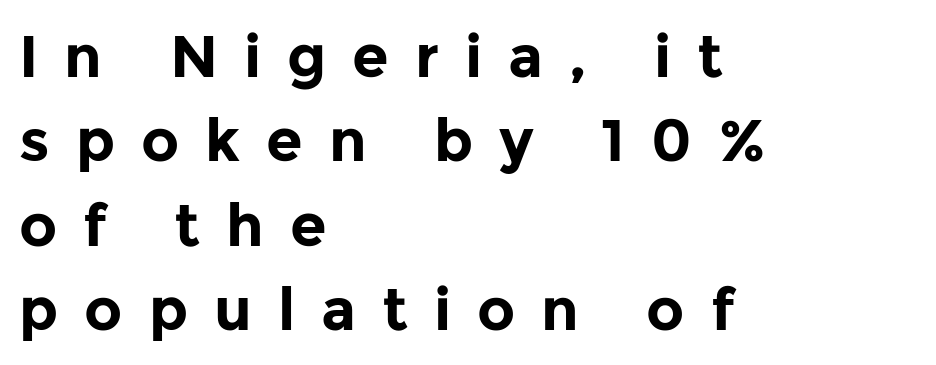
The image shows 59 px bold sans-serif type, upright; set left-aligned, normal line spacing (1.43x), unusually wide letter spacing (+0.44 em), not underlined; low stroke contrast and a medium x-height.
